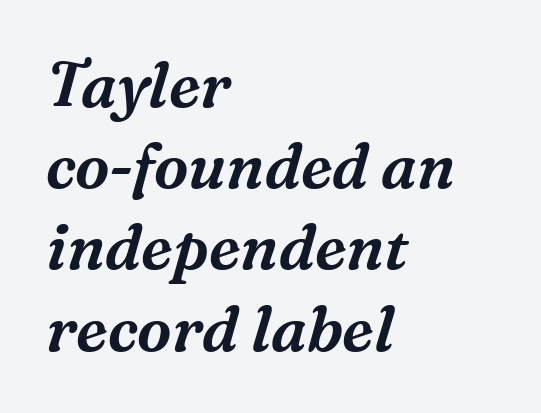
Rendered with sloped, italic letterforms. Spacing verdict: proportional, widths tailored to each character. Type style note: has serifs. Leading: standard. Has an underline been added? It has not.
